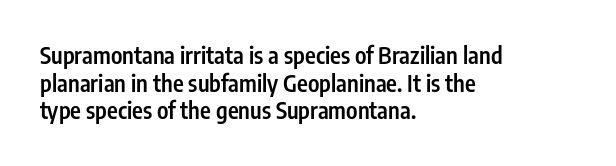
The image shows 23 px text type, upright; set left-aligned, line spacing 1.2x, normal letter spacing, not underlined.
